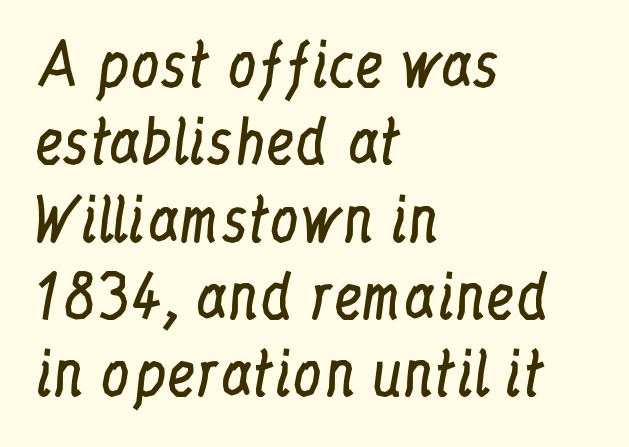
What kind of face is this? One with serifs. Lines of text with bare space underneath. Students, observe: this is what conventionally led text looks like. Unbolded letterforms with no extra heft. Each letter keeps its own natural width here, so spacing adapts to shape.
